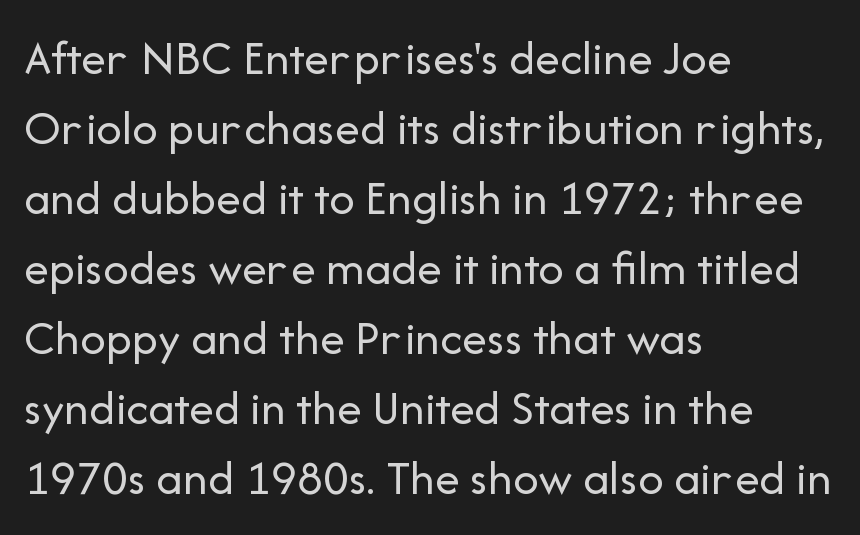
Q: Is the text bold? A: No.
Q: Is the text italic (slanted)? A: No, it is upright.
Q: Is the typeface a serif or a sans-serif typeface? A: Sans-serif.
Q: Is the text underlined? A: No.
Q: How is the paragraph aligned? A: Left-aligned.
Q: Is the spacing between letters normal or unusually wide? A: Normal.
Q: Is the spacing between lines tight, normal or loose? A: Normal.
Q: Width (condensed, normal, or wide)? A: Normal.
Q: Stroke contrast? A: Low.
Q: x-height? A: Medium.
Q: Monospaced? A: No.
